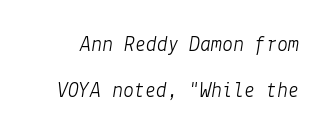
The image shows 22 px text type, italic (leaning right); set loose line spacing (2.09x), normal letter spacing, not underlined.
